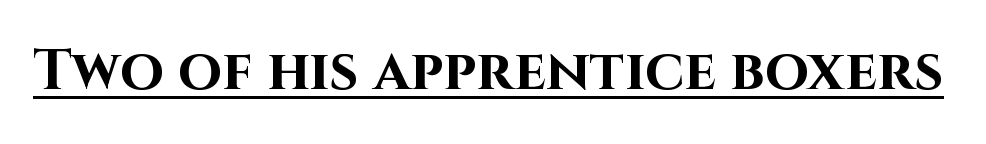
{"serif": "no", "italic": "no", "bold": "yes", "weight": "bold", "width": "normal", "stroke_contrast": "high", "x_height": "large", "monospaced": "no", "underline": "yes", "letter_spacing": "normal", "letter_spacing_em": 0.0, "glyph_px": 57}
